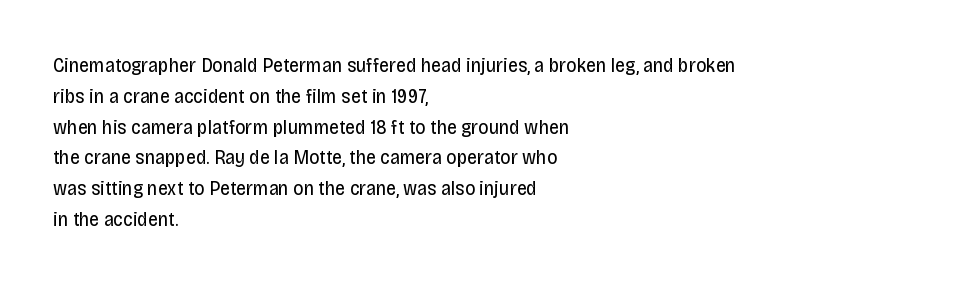
{"italic": "no", "bold": "no", "underline": "no", "align": "left", "line_spacing": "normal", "line_spacing_ratio": 1.54, "letter_spacing": "normal", "letter_spacing_em": 0.0, "glyph_px": 20}
